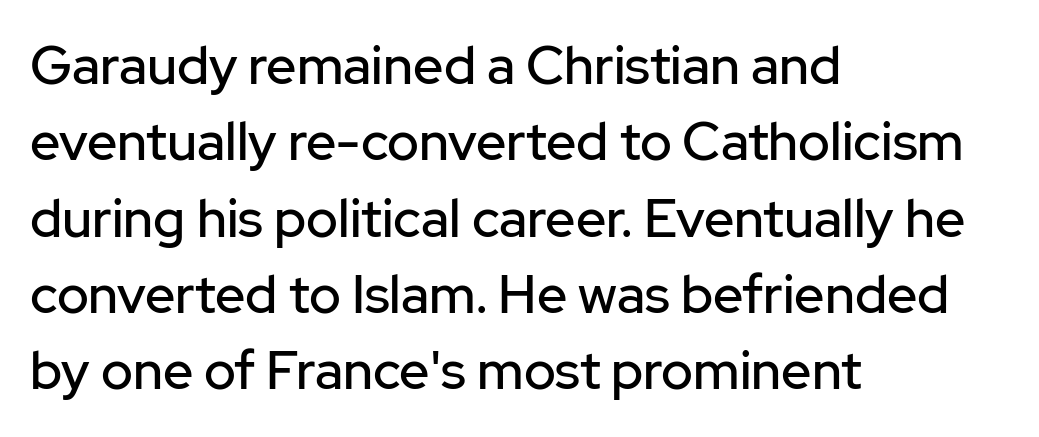
The image shows 53 px sans-serif type, upright; set left-aligned, normal line spacing (1.44x), normal letter spacing, not underlined; low stroke contrast and a medium x-height.
